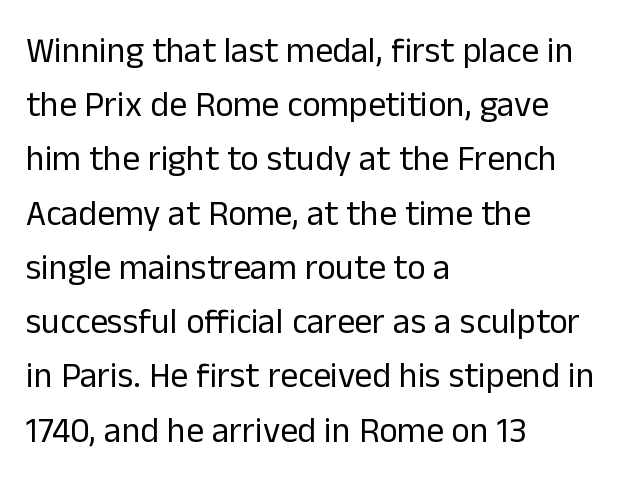
{"serif": "no", "italic": "no", "bold": "no", "weight": "regular", "width": "normal", "stroke_contrast": "low", "x_height": "medium", "monospaced": "no", "underline": "no", "align": "left", "line_spacing": "normal", "line_spacing_ratio": 1.55, "letter_spacing": "normal", "letter_spacing_em": 0.0, "glyph_px": 35}
